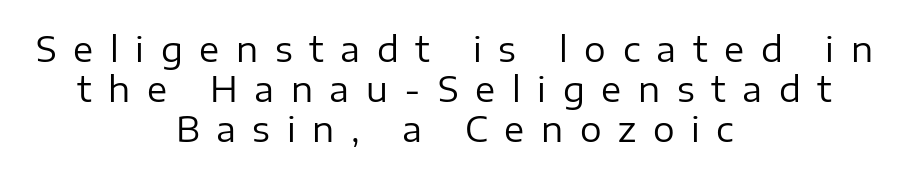
The rendering positions every line midway between the sides. Proportional: the letters do not fall into vertical columns. Short note: letters widely spaced. Letters rest on an invisible, unmarked baseline.
